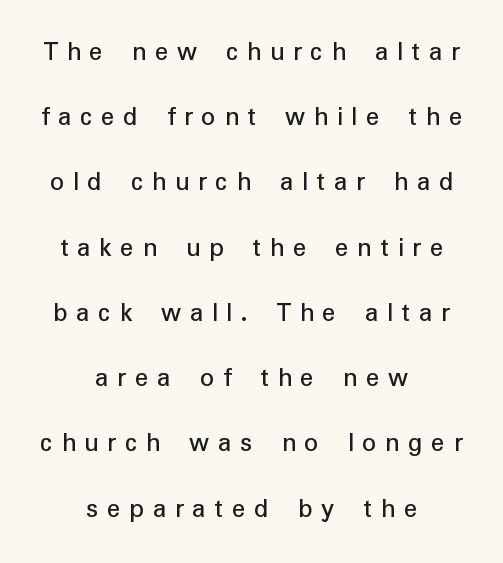
Q: Is the text bold? A: No.
Q: Is the text italic (slanted)? A: No, it is upright.
Q: Is the typeface a serif or a sans-serif typeface? A: Sans-serif.
Q: Is the text underlined? A: No.
Q: How is the paragraph aligned? A: Centered.
Q: Is the spacing between letters normal or unusually wide? A: Unusually wide.
Q: Is the spacing between lines tight, normal or loose? A: Loose.
Q: Width (condensed, normal, or wide)? A: Normal.
Q: Stroke contrast? A: Low.
Q: x-height? A: Medium.
Q: Monospaced? A: No.
